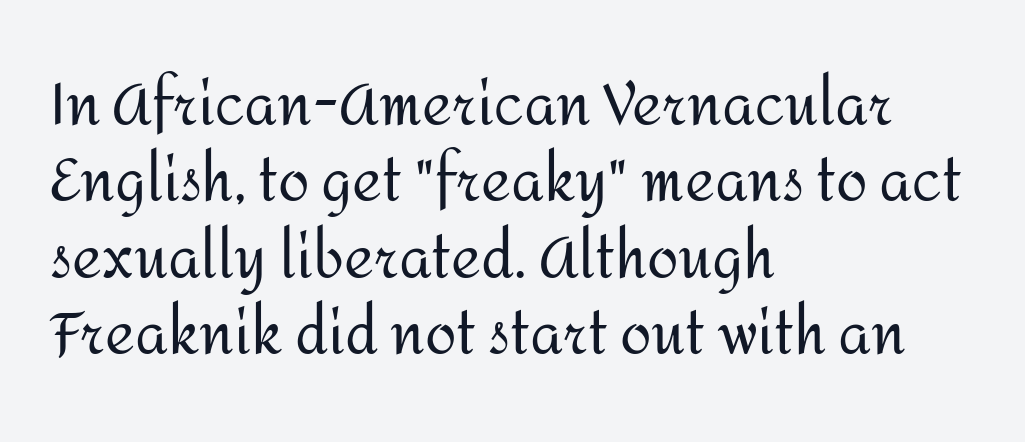
Has an underline been added? It has not. The type sits square on the baseline with zero lean. The lines in this sample share a left origin and differ only in where they stop. Think of a printed novel: that variable character pitch is what you see here.
